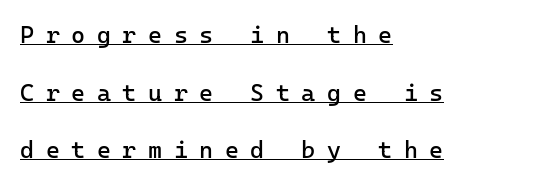
Q: Is the text bold? A: No.
Q: Is the text italic (slanted)? A: No, it is upright.
Q: Is the text underlined? A: Yes.
Q: How is the paragraph aligned? A: Left-aligned.
Q: Is the spacing between letters normal or unusually wide? A: Unusually wide.
Q: Is the spacing between lines tight, normal or loose? A: Loose.
